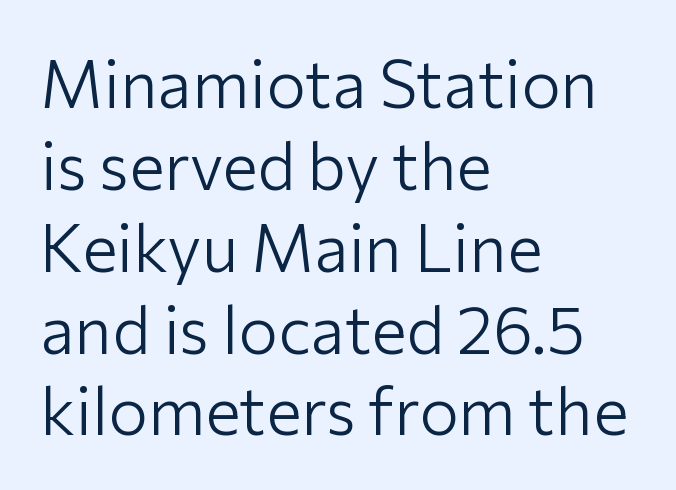
The image shows 66 px light sans-serif type, upright; set left-aligned, line spacing 1.24x, normal letter spacing, not underlined; low stroke contrast and a medium x-height.
